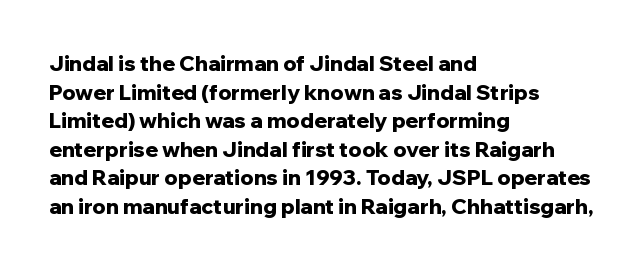
Q: Is the text bold? A: Yes.
Q: Is the text italic (slanted)? A: No, it is upright.
Q: Is the text underlined? A: No.
Q: How is the paragraph aligned? A: Left-aligned.
Q: Is the spacing between letters normal or unusually wide? A: Normal.
Q: Is the spacing between lines tight, normal or loose? A: Normal.
